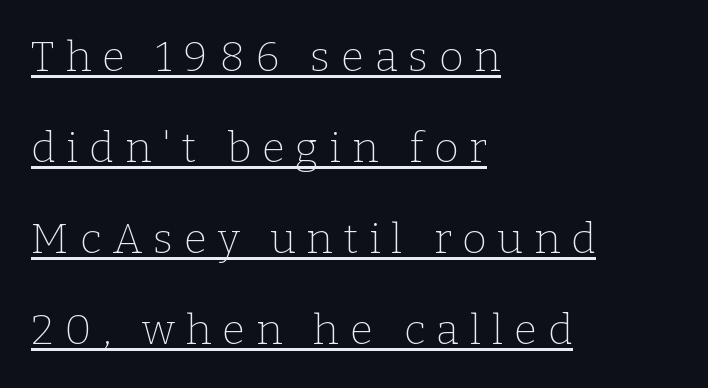
Compared with typical paragraphs, the rows here are farther apart. Letterform terminals end in serifs throughout the passage. This is roman type, the default non-slanted kind. Does extra space separate the letters? Yes, quite a lot of it. All the whitespace from short lines collects on the right. Think of a printed novel: that variable character pitch is what you see here.
